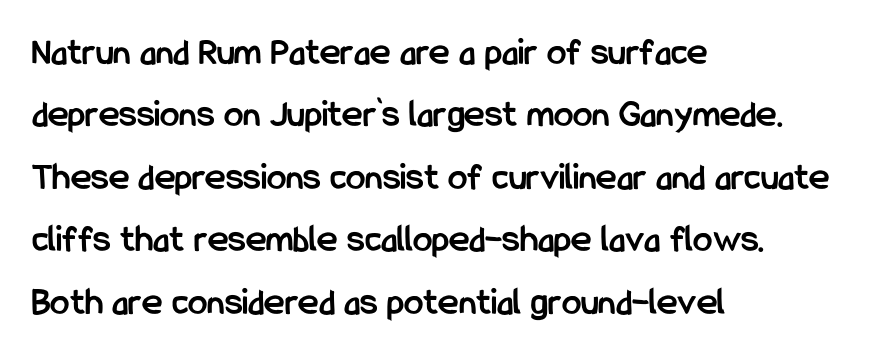
Q: Is the text bold? A: Yes.
Q: Is the text italic (slanted)? A: No, it is upright.
Q: Is the typeface a serif or a sans-serif typeface? A: Sans-serif.
Q: Is the text underlined? A: No.
Q: How is the paragraph aligned? A: Left-aligned.
Q: Is the spacing between letters normal or unusually wide? A: Normal.
Q: Is the spacing between lines tight, normal or loose? A: Normal.
Q: Width (condensed, normal, or wide)? A: Condensed.
Q: Stroke contrast? A: Low.
Q: x-height? A: Medium.
Q: Monospaced? A: No.
